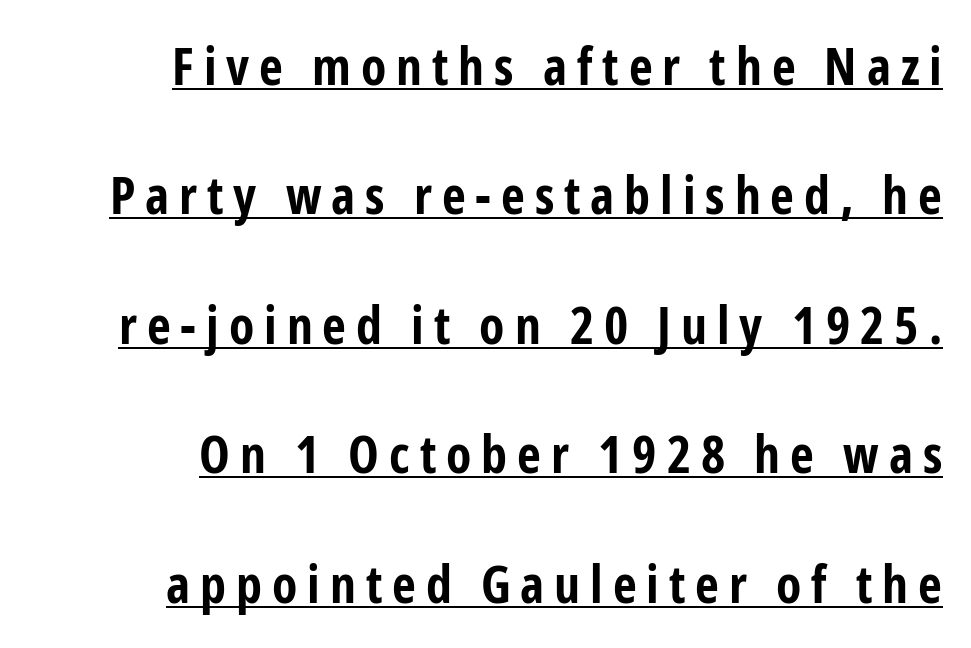
{"serif": "no", "italic": "no", "bold": "yes", "weight": "bold", "width": "condensed", "stroke_contrast": "low", "x_height": "medium", "monospaced": "no", "underline": "yes", "align": "right", "line_spacing": "loose", "line_spacing_ratio": 2.49, "glyph_px": 52}
